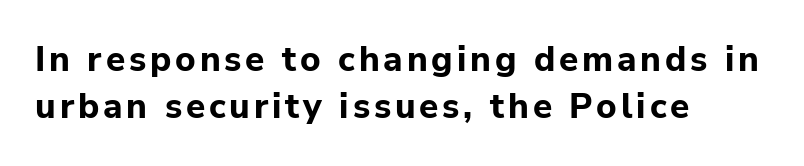
Q: Is the text bold? A: Yes.
Q: Is the text italic (slanted)? A: No, it is upright.
Q: Is the typeface a serif or a sans-serif typeface? A: Sans-serif.
Q: Is the text underlined? A: No.
Q: How is the paragraph aligned? A: Left-aligned.
Q: Is the spacing between lines tight, normal or loose? A: Normal.
Q: Width (condensed, normal, or wide)? A: Normal.
Q: Stroke contrast? A: Low.
Q: x-height? A: Medium.
Q: Monospaced? A: No.
